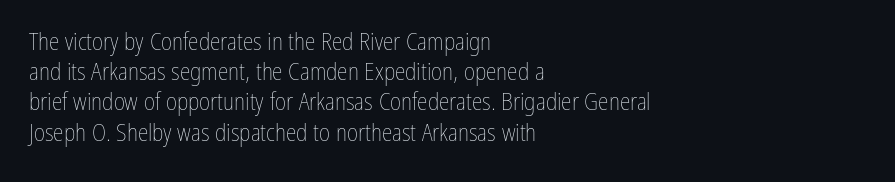
The weight would be labelled regular, book, light, or lighter still. Every stem runs plumb, perpendicular to the baseline. Descender tails drop into unmarked territory. One glance says typical: line gaps are just what's usual.
